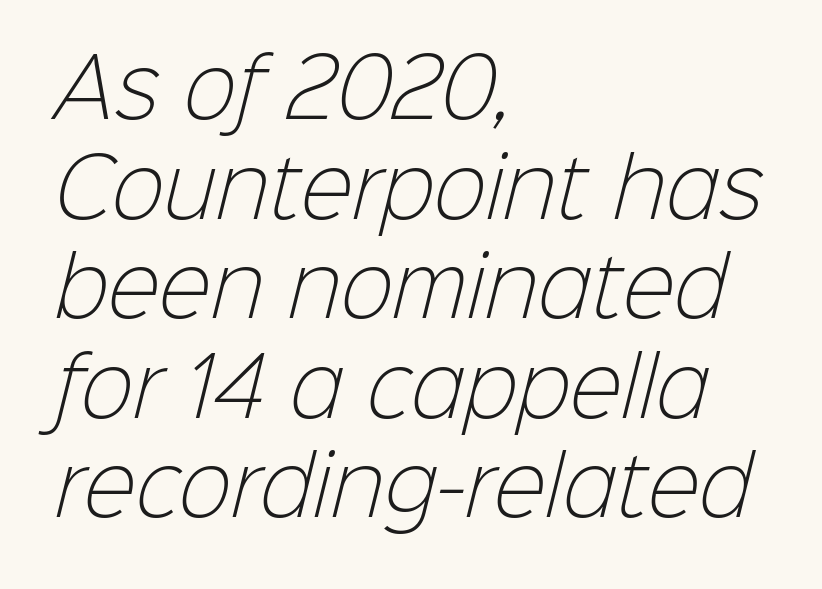
Leading matches the norm, producing a regular column. The letters carry no serifs — their stems end cleanly without finishing strokes. Plain, unruled lines of type. Note the varied advance widths — an 'i' is clearly narrower than an 'm'. The paragraph shown leans on its left margin. Each stroke keeps to a modest, everyday thickness or less.
